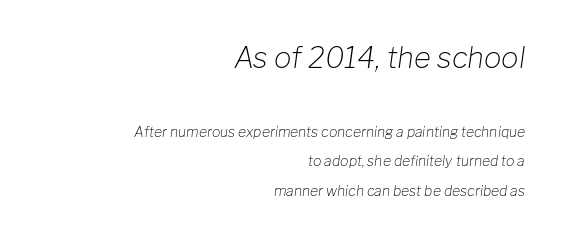
Does the bottom block carry the larger type? No, the top block does. The face used here is proportionally spaced, like ordinary book or web type. The typeface has the unassuming heft of standard copy or less. Does the copy run flush right? Yes — the right margin is perfectly even.
